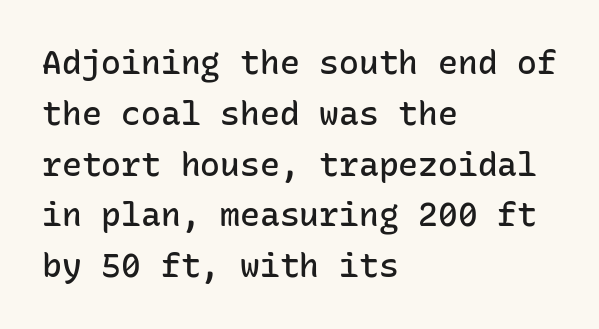
Summary of weight: moderately heavy, a semibold. Monospaced: the letters line up in strict vertical columns. The specimen reads as upright at a glance. Quick note: underline off. Tracking value appears to be zero — textbook default spacing. The vertical gap from one line to the next is medium.
